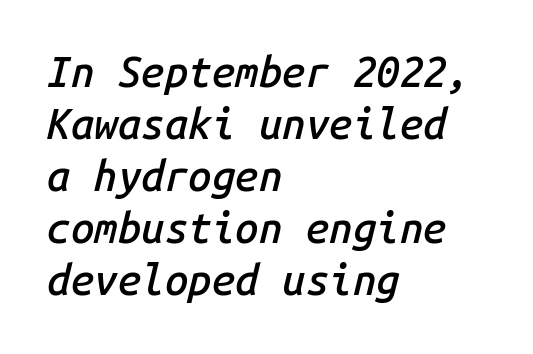
The image shows 42 px semibold type, italic (leaning right), monospaced; set left-aligned, line spacing 1.24x, normal letter spacing, not underlined; low stroke contrast and a medium x-height.
